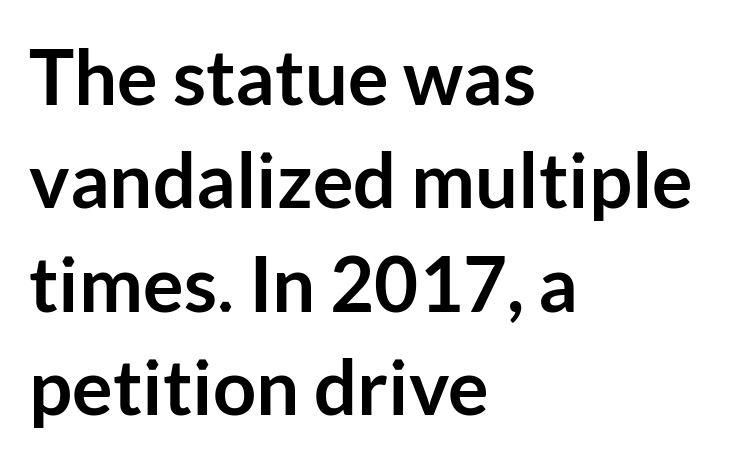
Character widths vary here, with narrow letters taking less room than wide ones. These lines carry a lot of weight — the face is fully bold. Students, observe: this is what conventionally led text looks like. There is no visible air inserted between adjacent glyphs. Nothing sits at the stroke ends, so this counts as sans-serif. Plain, unruled lines of type.
